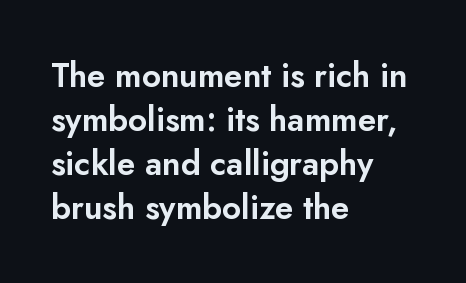
These lines stack with their left ends in a neat column. Does the leading feel generous? No, just average. The text was rendered using a sans face with plain stroke endings. Type without underlining. The type is set solid horizontally, with unmodified tracking. Spacing verdict: proportional, widths tailored to each character.
